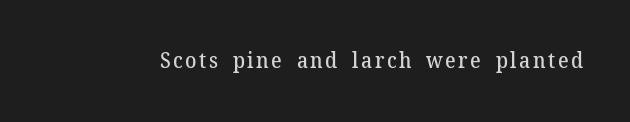
{"italic": "no", "bold": "semi", "underline": "no", "glyph_px": 21}
